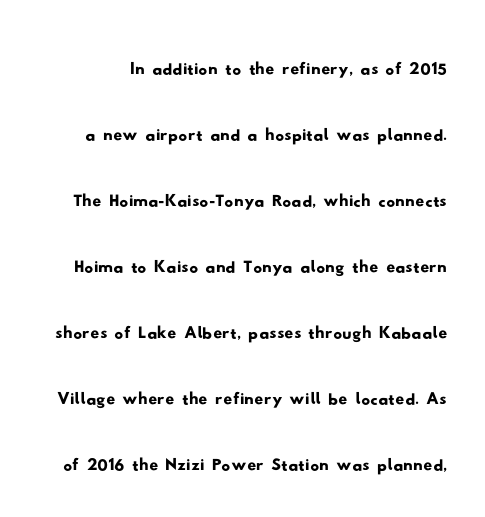
Look at the tracking — it's just the regular setting, nothing added. Bare-footed words on every line. A sans-serif font was chosen for this passage. The passage shown is typed in a proportional face where columns would drift.
